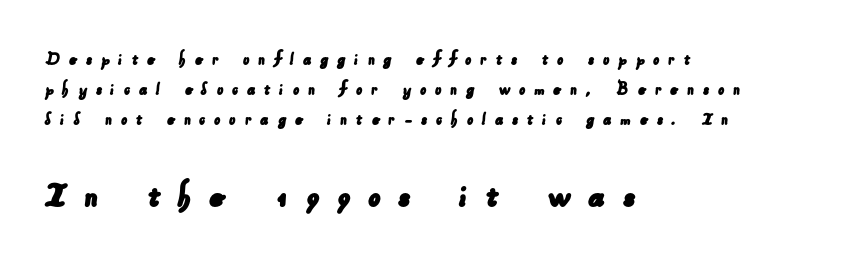
Q: Is the typeface a serif or a sans-serif typeface? A: Sans-serif.
Q: Is the text underlined? A: No.
Q: How is the paragraph aligned? A: Left-aligned.
Q: Is the spacing between letters normal or unusually wide? A: Unusually wide.
Q: Is the spacing between lines tight, normal or loose? A: Normal.
Q: Which block of text is set in a larger size, the first (top) or the second (bottom)? A: The second (bottom) one.
Q: Width (condensed, normal, or wide)? A: Normal.
Q: Stroke contrast? A: Low.
Q: x-height? A: Small.
Q: Monospaced? A: No.
